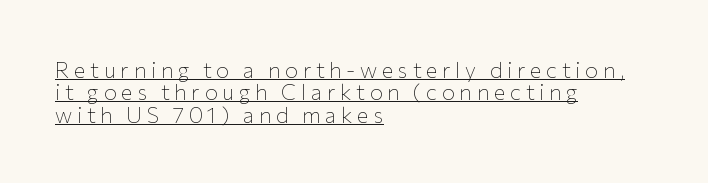
This reads as an unemphasized weight, regular at the heaviest. Here the glyphs are tracked loosely, breaking word shapes into spaced letters. Quick note: interline space is minimal. A rule runs beneath these lines of type. The lines in this sample share a left origin and differ only in where they stop. The axis of the letterforms is exactly vertical.
